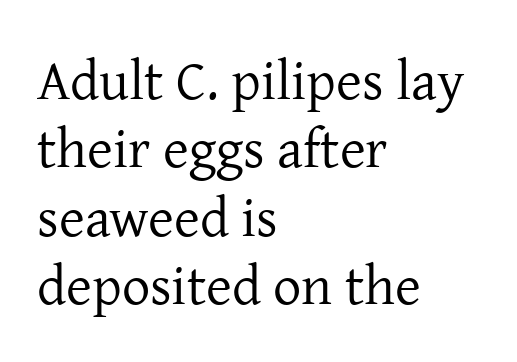
Is this a heavy cut? Hardly; it is regular or lighter. The specimen omits any rule beneath the text block's lines. Observe the ordinary spacing: letters are neighbours, not strangers. A typesetter would mark this as roman, not italic. I'd call this a serif setting — the letters wear small feet. The face used here is proportionally spaced, like ordinary book or web type.
